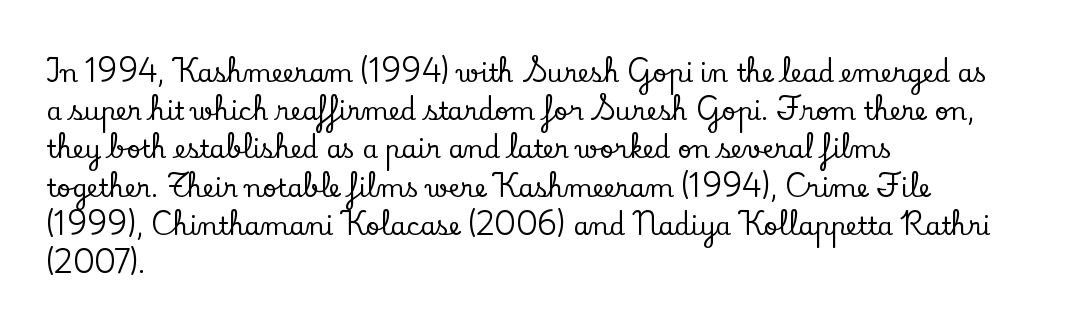
Descenders hang freely into open space. Teacher's note: observe the even left margin — that is flush-left alignment. The vertical gap from one line to the next is medium. If you drew a line through each stem, it would be perfectly vertical. The letters sit at their default tracking, neither squeezed nor spread.
